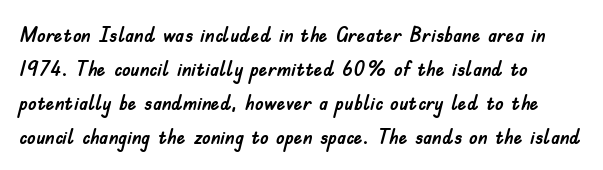
The image shows 22 px text type; set normal line spacing (1.55x), normal letter spacing, not underlined.
